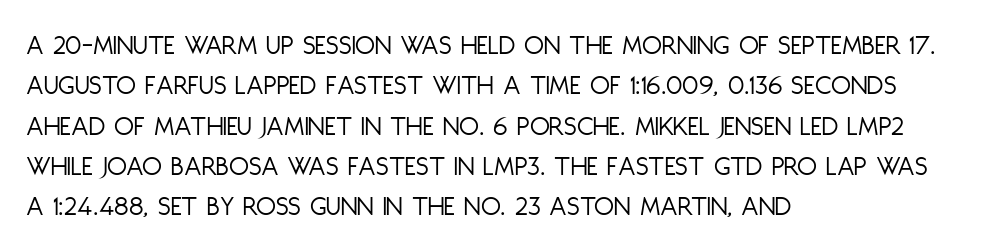
{"serif": "no", "italic": "no", "bold": "no", "weight": "light", "width": "condensed", "stroke_contrast": "low", "x_height": "large", "monospaced": "no", "underline": "no", "align": "left", "line_spacing": "normal", "line_spacing_ratio": 1.39, "letter_spacing": "normal", "letter_spacing_em": 0.0, "glyph_px": 29}
